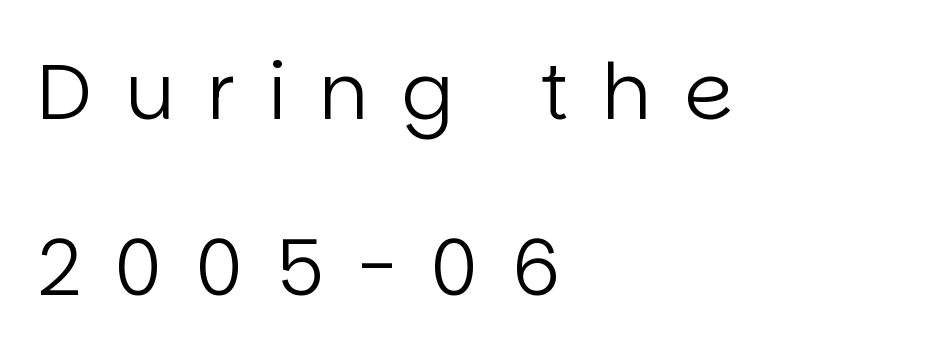
{"serif": "no", "italic": "no", "bold": "no", "weight": "regular", "width": "normal", "stroke_contrast": "low", "x_height": "large", "monospaced": "no", "underline": "no", "align": "left", "line_spacing": "loose", "line_spacing_ratio": 2.26, "letter_spacing": "wide", "letter_spacing_em": 0.42, "glyph_px": 78}
